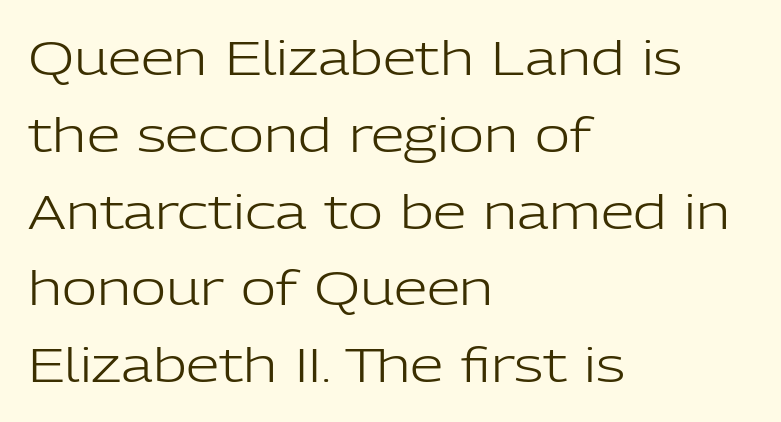
{"serif": "no", "italic": "no", "bold": "no", "weight": "light", "width": "normal", "stroke_contrast": "low", "x_height": "medium", "monospaced": "no", "underline": "no", "align": "left", "line_spacing": "normal", "line_spacing_ratio": 1.6, "letter_spacing": "normal", "letter_spacing_em": 0.0, "glyph_px": 48}
